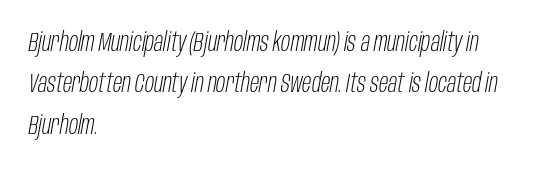
{"italic": "yes", "lean": "right", "slant_degrees": 10, "bold": "no", "underline": "no", "align": "left", "line_spacing": "normal", "line_spacing_ratio": 1.53, "letter_spacing": "normal", "letter_spacing_em": 0.0, "glyph_px": 27}
